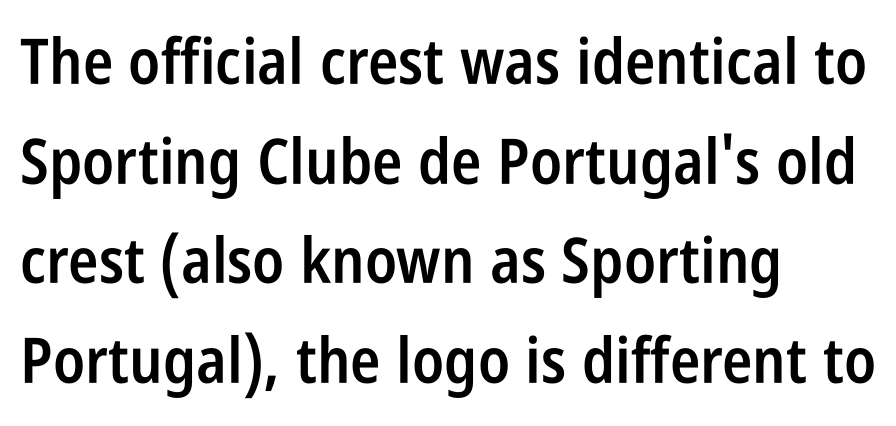
{"serif": "no", "italic": "no", "bold": "semi", "weight": "semibold", "width": "condensed", "stroke_contrast": "low", "x_height": "large", "monospaced": "no", "underline": "no", "align": "left", "line_spacing": "normal", "line_spacing_ratio": 1.58, "letter_spacing": "normal", "letter_spacing_em": 0.0, "glyph_px": 63}
